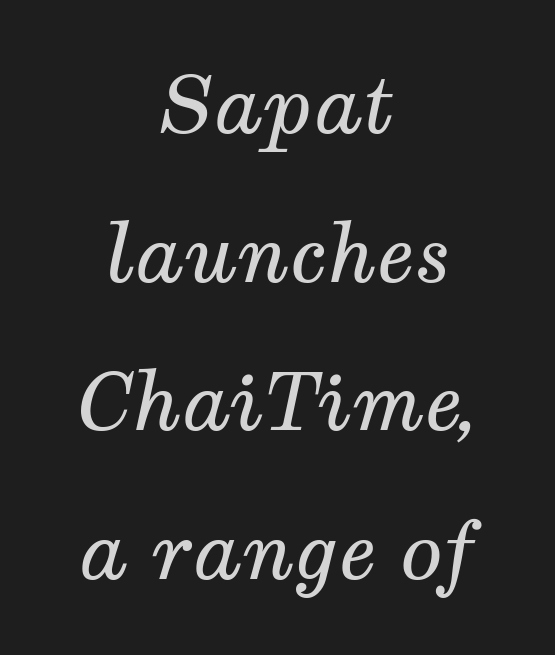
The image shows 79 px regular-weight serif type, italic (leaning right); set centered, line spacing 1.88x, normal letter spacing, not underlined; medium stroke contrast and a medium x-height.
